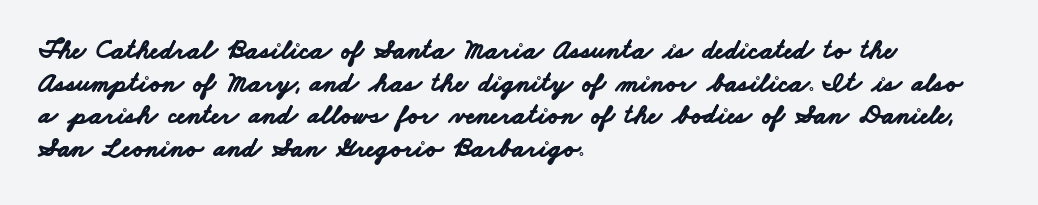
Q: Is the text bold? A: Yes.
Q: Is the text underlined? A: No.
Q: How is the paragraph aligned? A: Left-aligned.
Q: Is the spacing between letters normal or unusually wide? A: Normal.
